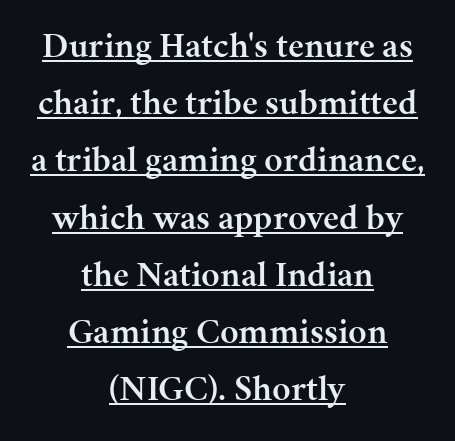
Q: Is the text bold? A: Semi-bold.
Q: Is the text italic (slanted)? A: No, it is upright.
Q: Is the typeface a serif or a sans-serif typeface? A: Serif.
Q: Is the text underlined? A: Yes.
Q: How is the paragraph aligned? A: Centered.
Q: Is the spacing between letters normal or unusually wide? A: Normal.
Q: Is the spacing between lines tight, normal or loose? A: Normal.
Q: Width (condensed, normal, or wide)? A: Normal.
Q: Stroke contrast? A: Medium.
Q: x-height? A: Medium.
Q: Monospaced? A: No.
